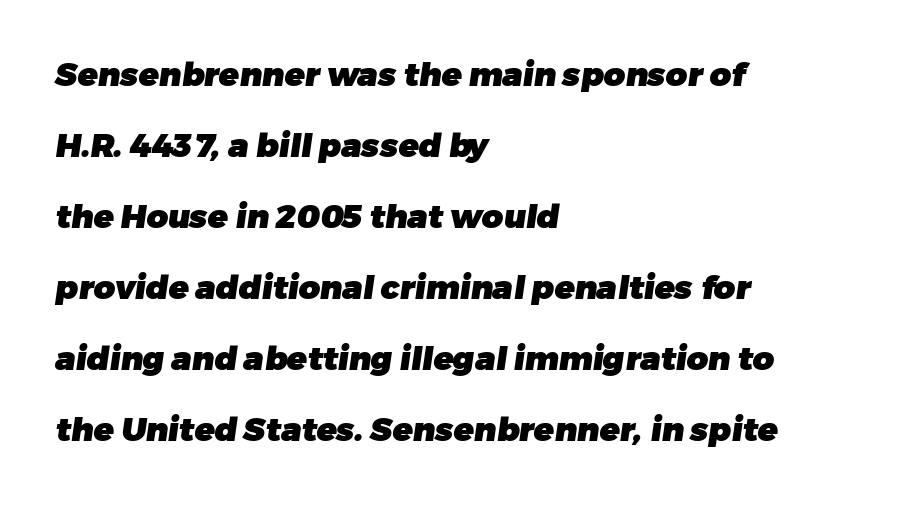
Students, note that the glyphs here touch the page at normal intervals. Honestly, there is no underline to notice here at all. Which margin do the lines hug? The left one — the right edge is uneven. Thick stems and heavy bowls — unmistakably bold. In terms of letterform style, serifs are entirely absent. This sample trades compactness for vertical openness between lines.
